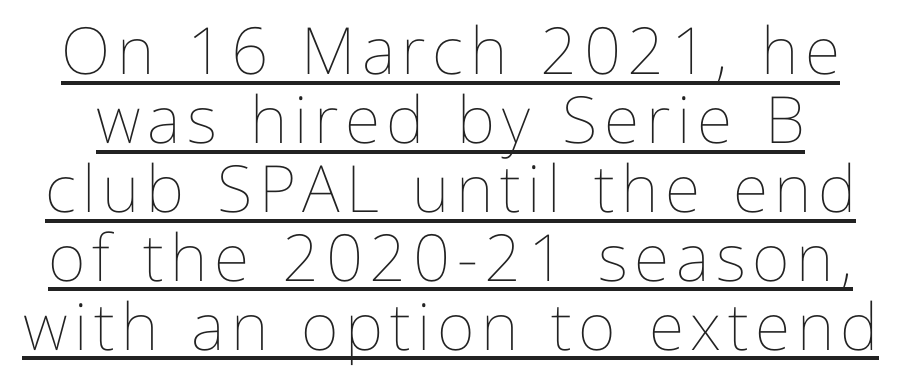
Q: Is the text bold? A: No.
Q: Is the text italic (slanted)? A: No, it is upright.
Q: Is the text underlined? A: Yes.
Q: Is the spacing between lines tight, normal or loose? A: Tight.
Q: Width (condensed, normal, or wide)? A: Normal.
Q: Stroke contrast? A: Low.
Q: x-height? A: Medium.
Q: Monospaced? A: No.
